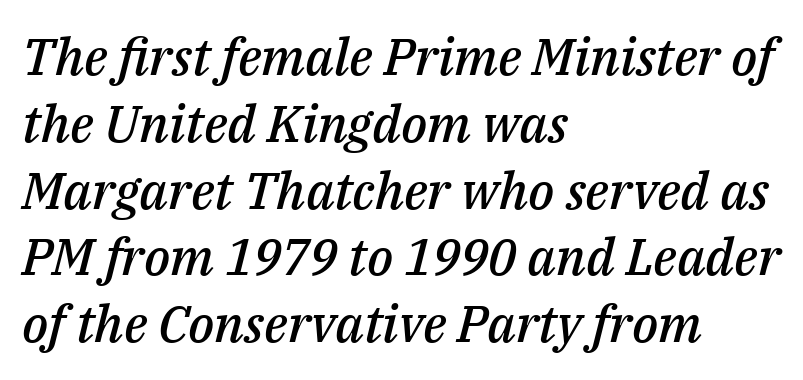
Q: Is the text bold? A: Semi-bold.
Q: Is the text italic (slanted)? A: Yes, it leans right by about 14 degrees.
Q: Is the text underlined? A: No.
Q: How is the paragraph aligned? A: Left-aligned.
Q: Is the spacing between letters normal or unusually wide? A: Normal.
Q: Is the spacing between lines tight, normal or loose? A: Normal.
Q: Width (condensed, normal, or wide)? A: Normal.
Q: Stroke contrast? A: Medium.
Q: x-height? A: Medium.
Q: Monospaced? A: No.
